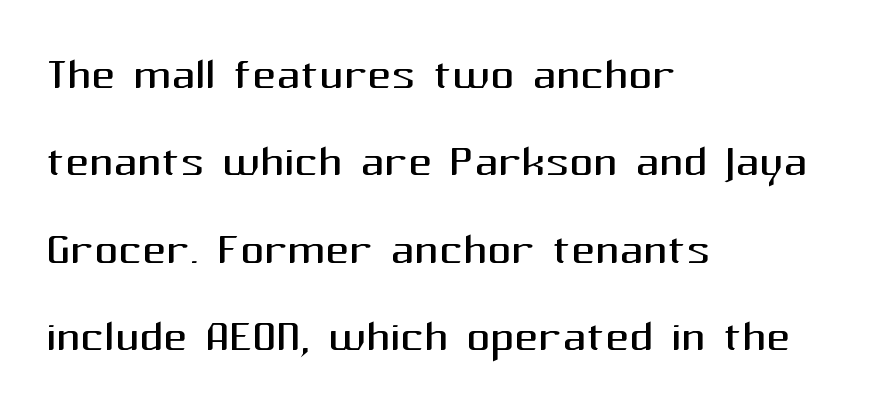
The image shows 59 px regular-weight sans-serif type, upright; set left-aligned, normal line spacing (1.48x), normal letter spacing, not underlined; medium stroke contrast and a medium x-height.
